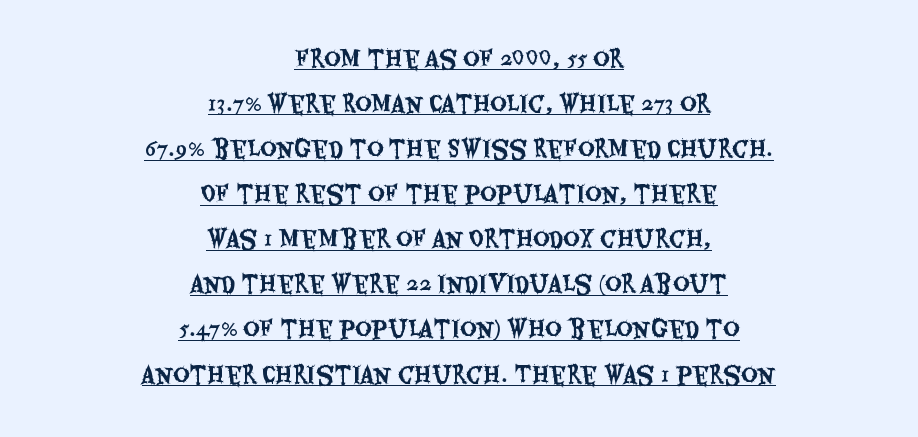
Regarding leading, the lines here are spaced well apart. The string is rendered with underlining switched on. Does extra space separate the letters? No, they use regular spacing. These lines were composed using upright roman letters. Where is the straight margin? There isn't one; the lines are centered.
